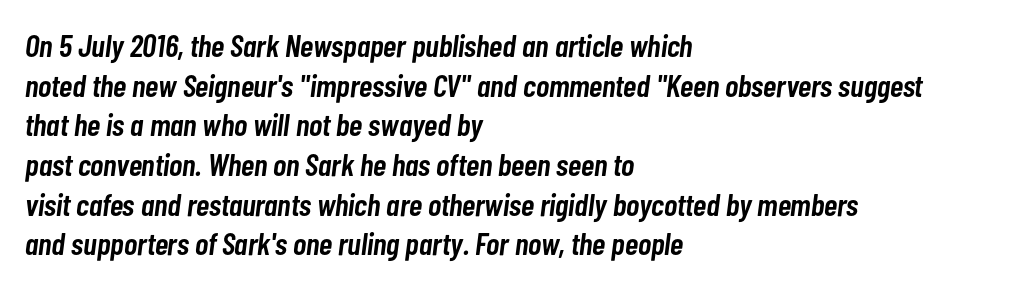
Q: Is the text bold? A: Semi-bold.
Q: Is the text italic (slanted)? A: Yes, it leans right by about 7 degrees.
Q: Is the text underlined? A: No.
Q: How is the paragraph aligned? A: Left-aligned.
Q: Is the spacing between letters normal or unusually wide? A: Normal.
Q: Width (condensed, normal, or wide)? A: Condensed.
Q: Stroke contrast? A: Low.
Q: x-height? A: Medium.
Q: Monospaced? A: No.
